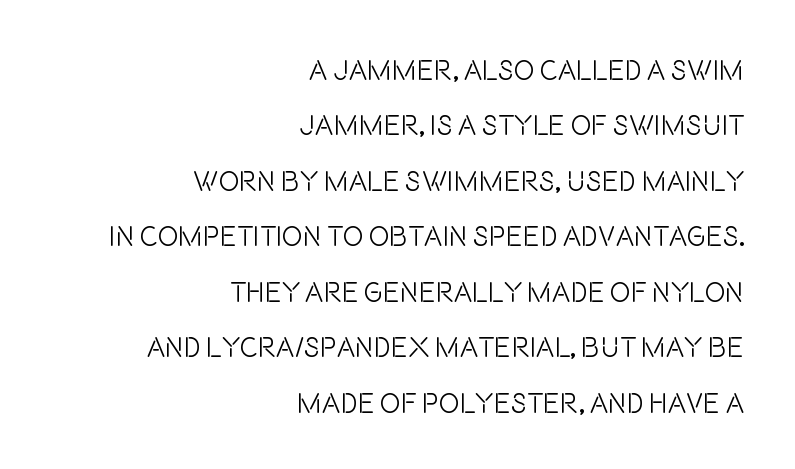
Q: Is the text bold? A: No.
Q: Is the text italic (slanted)? A: No, it is upright.
Q: Is the typeface a serif or a sans-serif typeface? A: Sans-serif.
Q: Is the text underlined? A: No.
Q: How is the paragraph aligned? A: Right-aligned.
Q: Is the spacing between letters normal or unusually wide? A: Normal.
Q: Is the spacing between lines tight, normal or loose? A: Loose.
Q: Width (condensed, normal, or wide)? A: Condensed.
Q: Stroke contrast? A: Low.
Q: x-height? A: Large.
Q: Monospaced? A: No.
